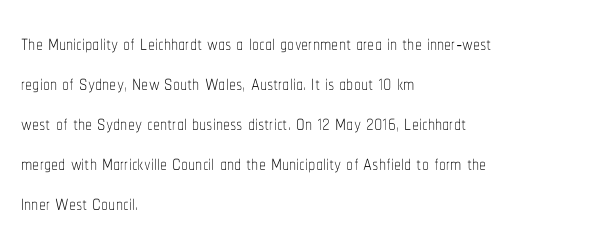
The type is set solid horizontally, with unmodified tracking. The face used here is proportionally spaced, like ordinary book or web type. Vertically, the passage feels balanced, rows spaced as you'd expect. Unlike italic type, these characters show no tilt at all. Caption: multi-line text, flush left, ragged right. Plain, unruled lines of type.
